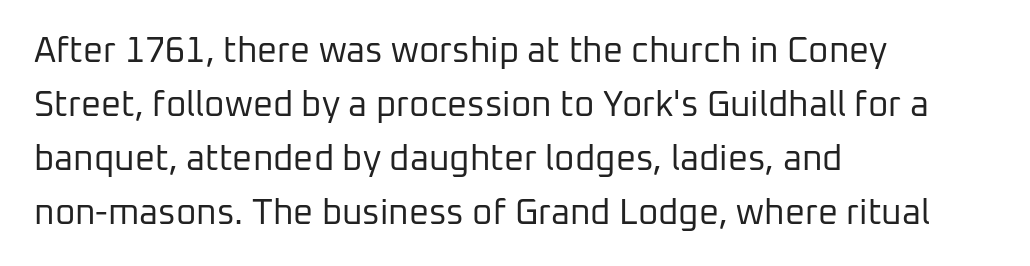
The image shows 35 px regular-weight sans-serif type, upright; set left-aligned, normal line spacing (1.54x), normal letter spacing, not underlined; low stroke contrast and a medium x-height.
